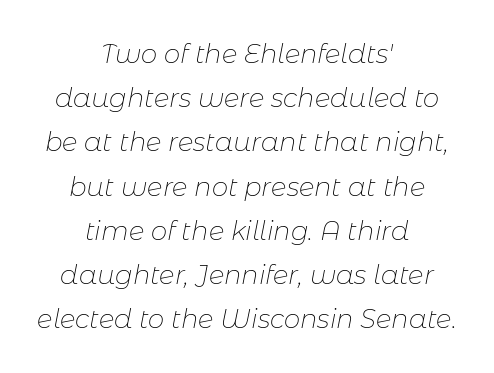
The image shows 26 px text type, italic (leaning right); set centered, normal line spacing (1.7x), normal letter spacing, not underlined.
